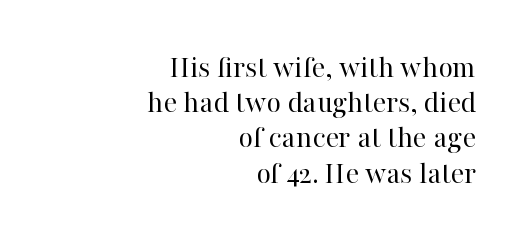
Q: Is the text bold? A: No.
Q: Is the text italic (slanted)? A: No, it is upright.
Q: Is the typeface a serif or a sans-serif typeface? A: Serif.
Q: Is the text underlined? A: No.
Q: How is the paragraph aligned? A: Right-aligned.
Q: Is the spacing between letters normal or unusually wide? A: Normal.
Q: Is the spacing between lines tight, normal or loose? A: Tight.
Q: Width (condensed, normal, or wide)? A: Normal.
Q: Stroke contrast? A: High.
Q: x-height? A: Medium.
Q: Monospaced? A: No.
